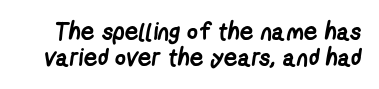
Letter spacing: default. Descenders are the only things crossing below the line. Horizontal bands of white between lines are thin slivers. The rendering uses a bold face; every stroke is thick and dark.
